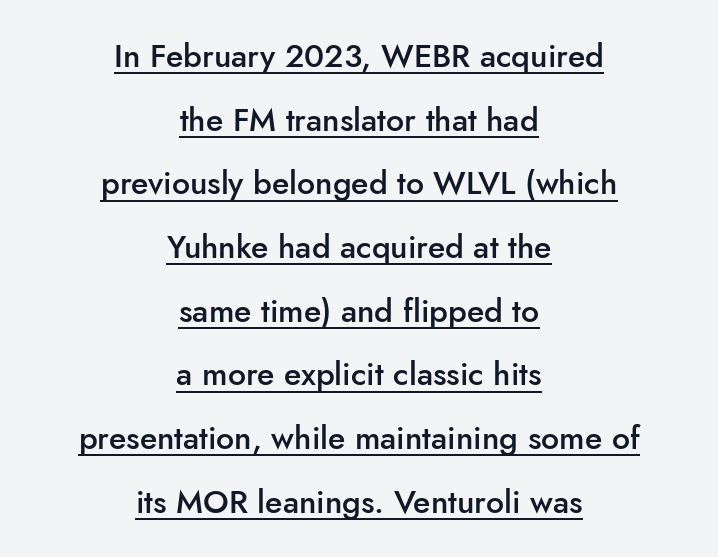
The image shows 32 px semibold sans-serif type, upright; set centered, loose line spacing (1.99x), normal letter spacing, underlined; low stroke contrast and a small x-height.
